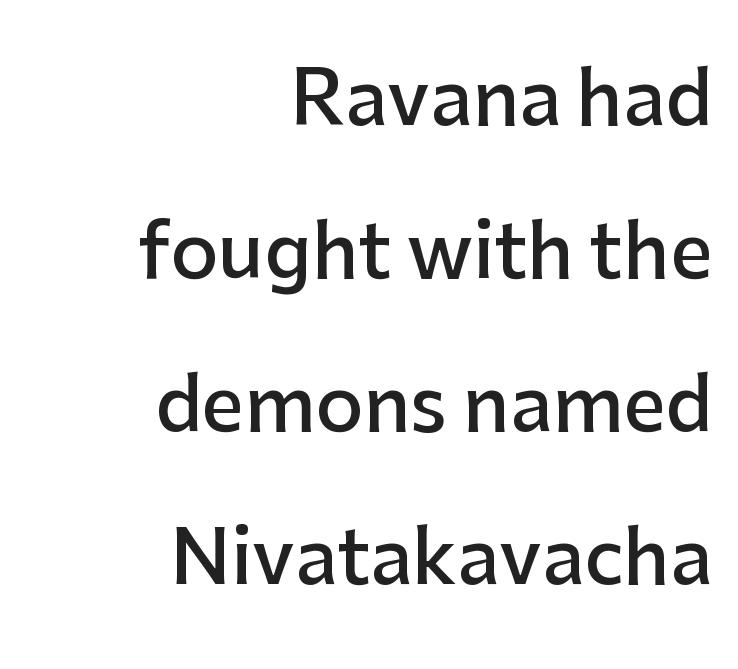
The image shows 75 px semibold sans-serif type, upright; set right-aligned, loose line spacing (2.04x), normal letter spacing, not underlined; low stroke contrast and a medium x-height.
